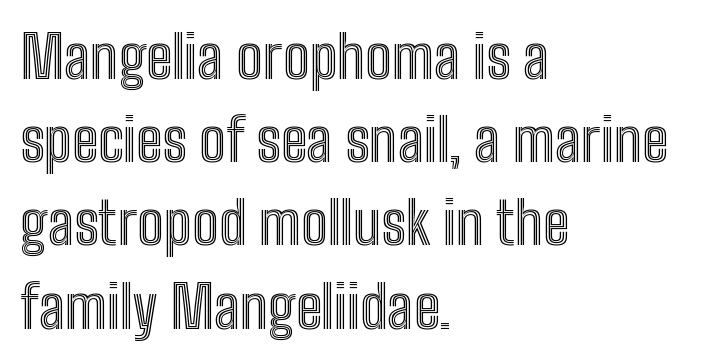
The image shows 59 px condensed type, upright; set left-aligned, normal line spacing (1.41x), normal letter spacing, not underlined; a medium x-height.
